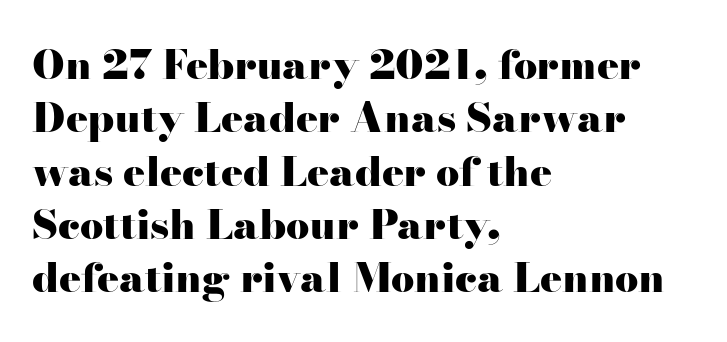
Q: Is the text bold? A: Yes.
Q: Is the text italic (slanted)? A: No, it is upright.
Q: Is the typeface a serif or a sans-serif typeface? A: Serif.
Q: Is the text underlined? A: No.
Q: How is the paragraph aligned? A: Left-aligned.
Q: Is the spacing between letters normal or unusually wide? A: Normal.
Q: Is the spacing between lines tight, normal or loose? A: Normal.
Q: Width (condensed, normal, or wide)? A: Wide.
Q: Stroke contrast? A: High.
Q: x-height? A: Small.
Q: Monospaced? A: No.
